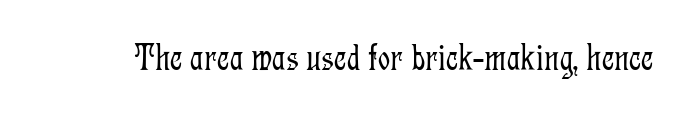
Underlining? Definitely not there. Classification — serif. Compared with typical body copy, the letter spacing here is the same. This sample has the flowing, uneven cadence of proportional lettering. Compared with a typical body face, this is equally light or lighter still.
